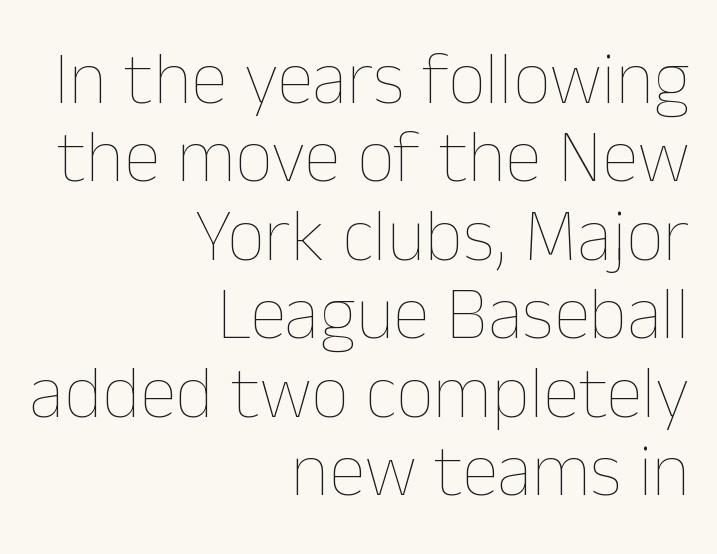
Q: Is the text bold? A: No.
Q: Is the text italic (slanted)? A: No, it is upright.
Q: Is the text underlined? A: No.
Q: How is the paragraph aligned? A: Right-aligned.
Q: Is the spacing between letters normal or unusually wide? A: Normal.
Q: Is the spacing between lines tight, normal or loose? A: Tight.
Q: Width (condensed, normal, or wide)? A: Normal.
Q: Stroke contrast? A: Low.
Q: x-height? A: Medium.
Q: Monospaced? A: No.
